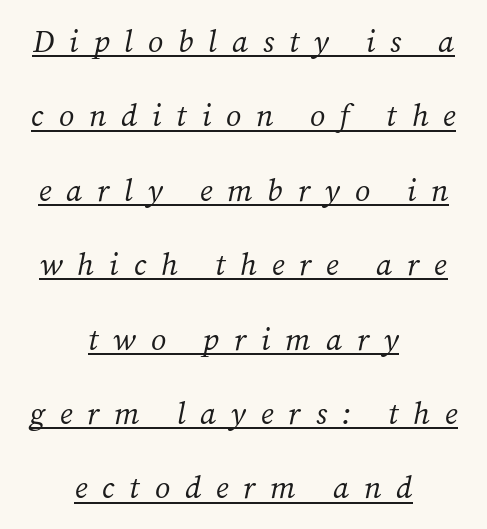
The image shows 31 px regular-weight serif type, italic (leaning right); set centered, loose line spacing (2.4x), unusually wide letter spacing (+0.48 em), underlined; medium stroke contrast and a medium x-height.
